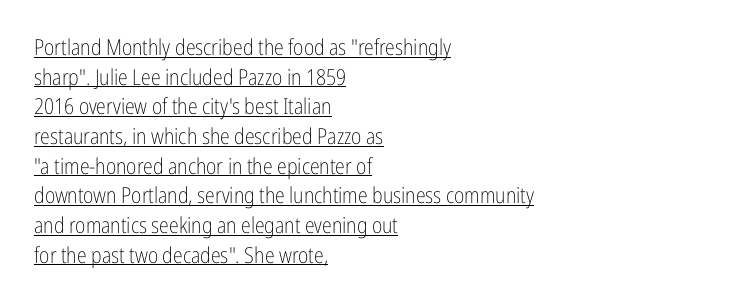
Q: Is the text bold? A: No.
Q: Is the text italic (slanted)? A: No, it is upright.
Q: Is the text underlined? A: Yes.
Q: How is the paragraph aligned? A: Left-aligned.
Q: Is the spacing between letters normal or unusually wide? A: Normal.
Q: Is the spacing between lines tight, normal or loose? A: Normal.
